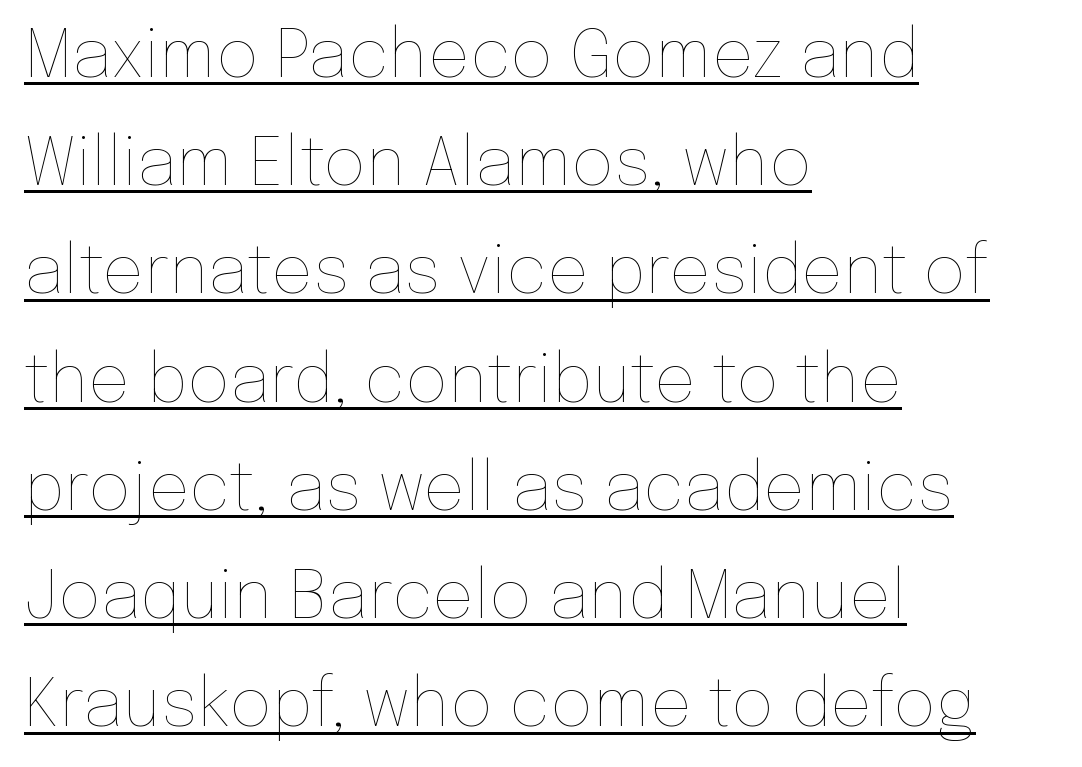
{"italic": "no", "bold": "no", "weight": "thin", "width": "normal", "stroke_contrast": "low", "x_height": "medium", "monospaced": "no", "underline": "yes", "align": "left", "line_spacing": "normal", "line_spacing_ratio": 1.64, "letter_spacing": "normal", "letter_spacing_em": 0.0, "glyph_px": 66}
